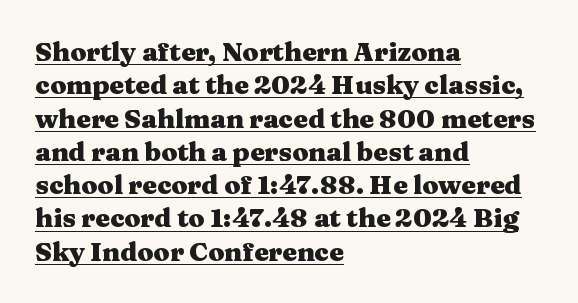
The rows are spaced the way most documents space them. The face used here appears with an underline applied. The tracking reads as untouched default to a designer's eye. Set as a true bold cut, around the 700 mark. Short and long lines alike share a common starting point at left. A roman cut, with each character standing at attention.
